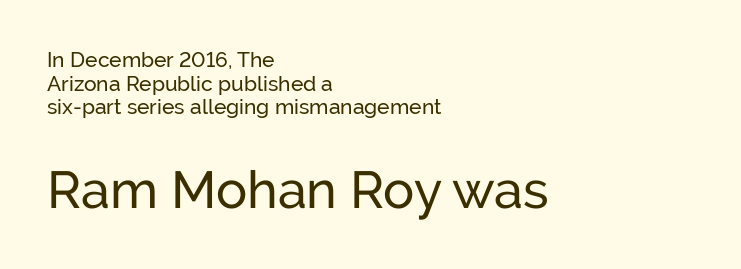
{"serif": "no", "italic": "no", "width": "normal", "stroke_contrast": "low", "x_height": "medium", "monospaced": "no", "underline": "no", "align": "left", "line_spacing": "tight", "line_spacing_ratio": 1.12, "letter_spacing": "normal", "letter_spacing_em": 0.0, "larger_block": "second", "size_ratio": 2.48, "glyph_px": 52}
